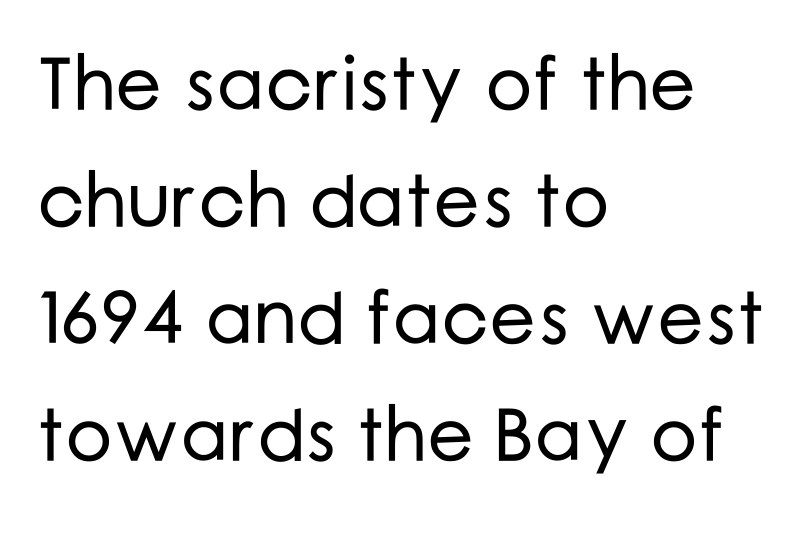
The image shows 74 px sans-serif type, upright; set left-aligned, normal line spacing (1.58x), normal letter spacing, not underlined; low stroke contrast and a medium x-height.
